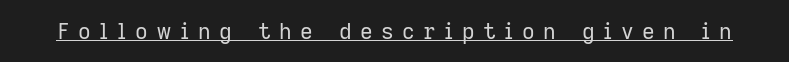
{"italic": "no", "bold": "no", "underline": "yes", "letter_spacing": "wide", "letter_spacing_em": 0.38, "glyph_px": 22}
